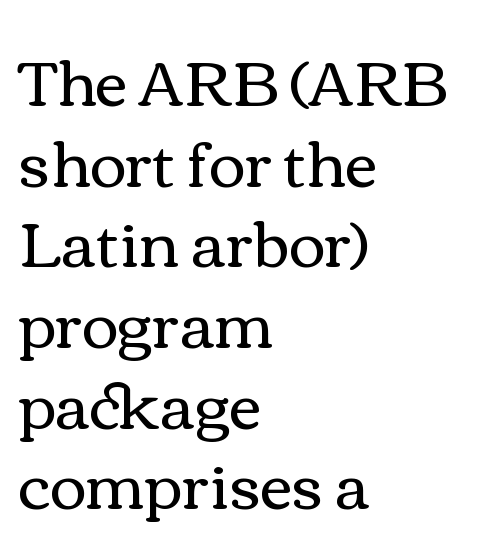
{"italic": "no", "bold": "no", "weight": "regular", "width": "wide", "x_height": "medium", "monospaced": "no", "underline": "no", "align": "left", "line_spacing": "normal", "line_spacing_ratio": 1.28, "letter_spacing": "normal", "letter_spacing_em": 0.0, "glyph_px": 63}
